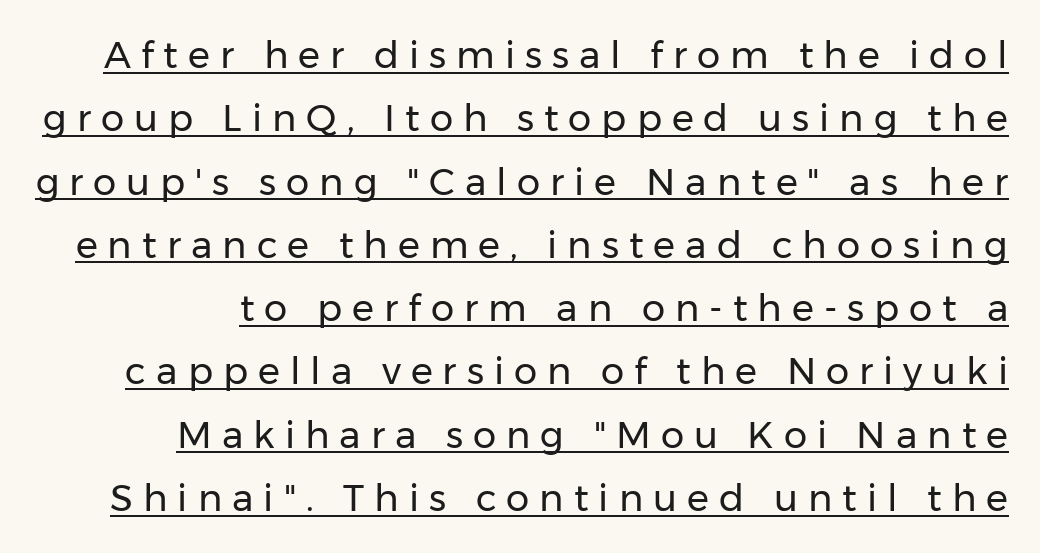
Q: Is the text bold? A: No.
Q: Is the text italic (slanted)? A: No, it is upright.
Q: Is the typeface a serif or a sans-serif typeface? A: Sans-serif.
Q: Is the text underlined? A: Yes.
Q: Is the spacing between letters normal or unusually wide? A: Unusually wide.
Q: Width (condensed, normal, or wide)? A: Normal.
Q: Stroke contrast? A: Low.
Q: x-height? A: Medium.
Q: Monospaced? A: No.
